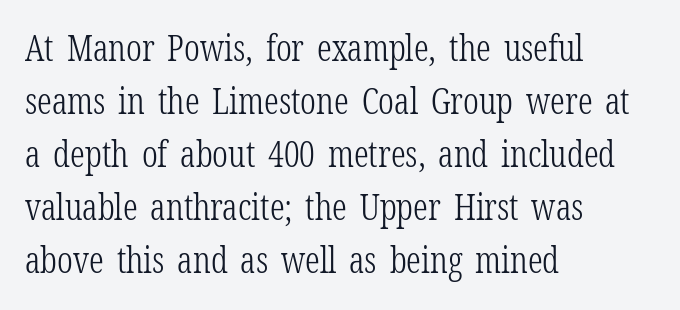
Q: Is the text bold? A: No.
Q: Is the text italic (slanted)? A: No, it is upright.
Q: Is the typeface a serif or a sans-serif typeface? A: Serif.
Q: Is the text underlined? A: No.
Q: How is the paragraph aligned? A: Left-aligned.
Q: Is the spacing between letters normal or unusually wide? A: Normal.
Q: Is the spacing between lines tight, normal or loose? A: Normal.
Q: Width (condensed, normal, or wide)? A: Condensed.
Q: Stroke contrast? A: Low.
Q: x-height? A: Medium.
Q: Monospaced? A: No.
